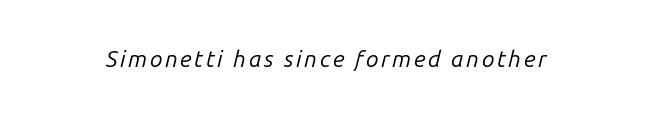
The image shows 23 px text type, italic (leaning right); set not underlined.
